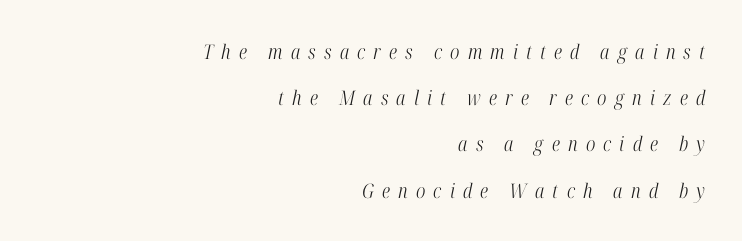
{"italic": "yes", "lean": "right", "slant_degrees": 12, "bold": "no", "underline": "no", "align": "right", "line_spacing": "loose", "line_spacing_ratio": 2.31, "letter_spacing": "wide", "letter_spacing_em": 0.41, "glyph_px": 20}
